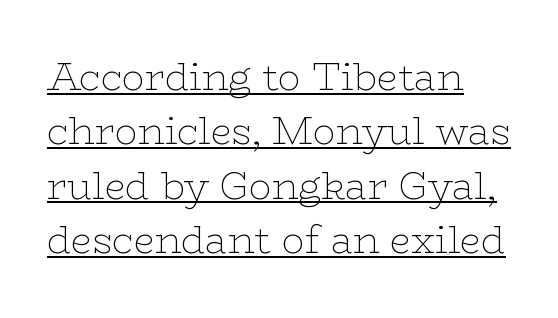
Looks like regular typesetting: each glyph gets only the width it needs. The rendering shows small feet on the letterforms — a serif design. The font's upright variant was chosen for this text. Horizontally, the lines are justified to the leading edge only. Every word sits above its own underline. You could call the tracking neutral — neither tight nor loose.
